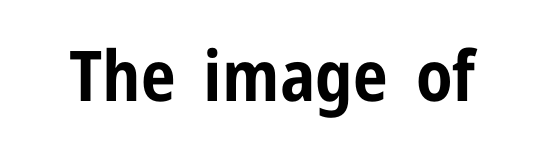
The image shows 70 px bold, condensed sans-serif type, upright; set normal letter spacing, not underlined; low stroke contrast and a medium x-height.
